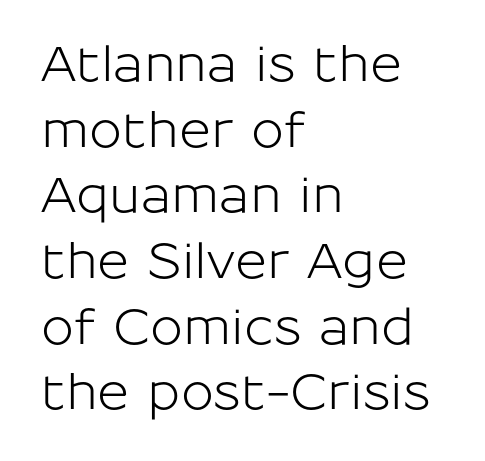
{"serif": "no", "italic": "no", "width": "normal", "stroke_contrast": "low", "x_height": "medium", "monospaced": "no", "underline": "no", "align": "left", "line_spacing": "normal", "line_spacing_ratio": 1.34, "letter_spacing": "normal", "letter_spacing_em": 0.0, "glyph_px": 49}
